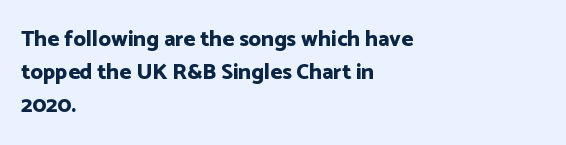
The image shows 22 px bold type, upright; set left-aligned, normal line spacing (1.5x), normal letter spacing, not underlined.
